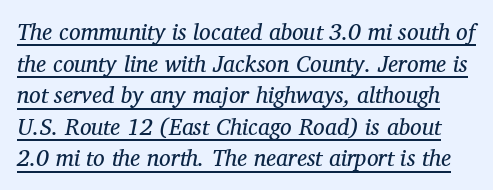
Q: Is the text bold? A: No.
Q: Is the text italic (slanted)? A: Yes, it leans right by about 12 degrees.
Q: Is the text underlined? A: Yes.
Q: Is the spacing between letters normal or unusually wide? A: Normal.
Q: Is the spacing between lines tight, normal or loose? A: Normal.
